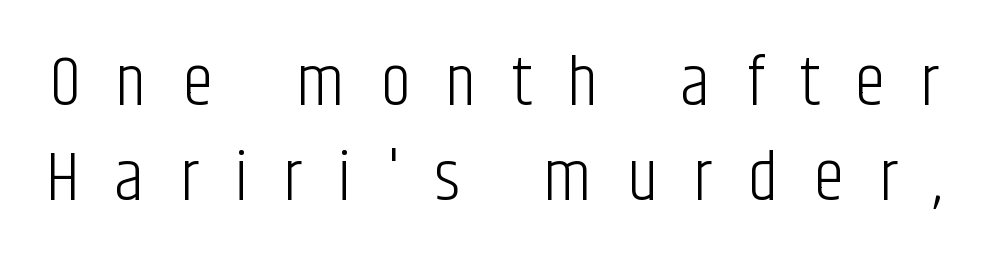
The image shows 70 px light, condensed sans-serif type, upright; set normal line spacing (1.36x), unusually wide letter spacing (+0.5 em), not underlined; low stroke contrast and a large x-height.
